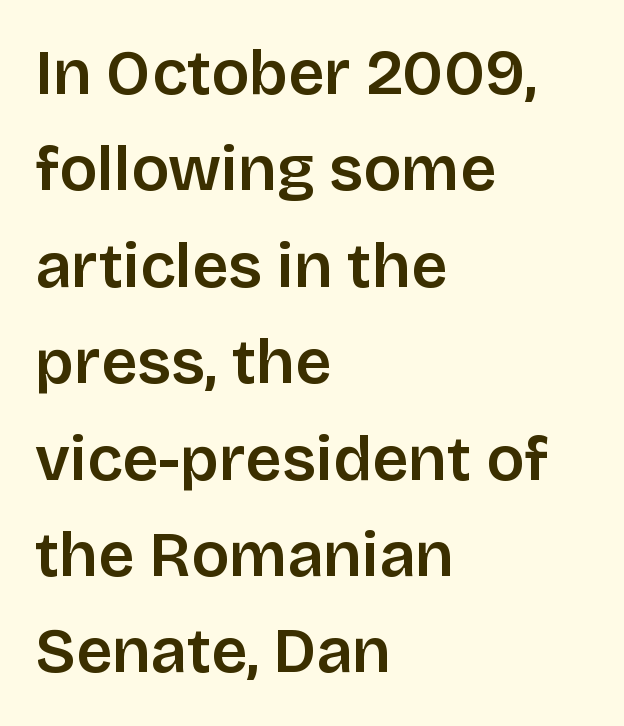
The image shows 63 px sans-serif type, upright; set left-aligned, normal line spacing (1.53x), normal letter spacing, not underlined; low stroke contrast and a large x-height.
